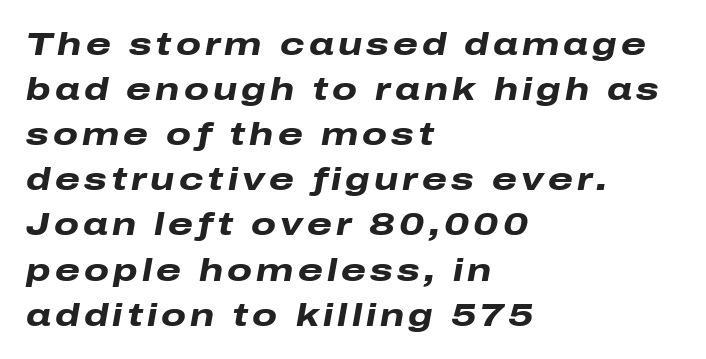
Q: Is the text bold? A: Yes.
Q: Is the text italic (slanted)? A: Yes, it leans right by about 10 degrees.
Q: Is the text underlined? A: No.
Q: How is the paragraph aligned? A: Left-aligned.
Q: Is the spacing between lines tight, normal or loose? A: Normal.
Q: Width (condensed, normal, or wide)? A: Wide.
Q: Stroke contrast? A: Low.
Q: x-height? A: Medium.
Q: Monospaced? A: No.
